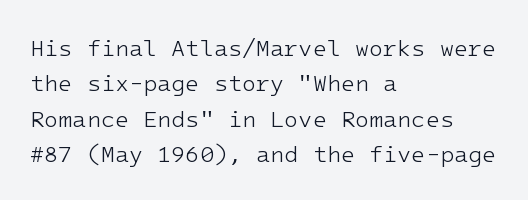
The image shows 23 px text type, upright; set left-aligned, normal line spacing (1.54x), normal letter spacing, not underlined.
